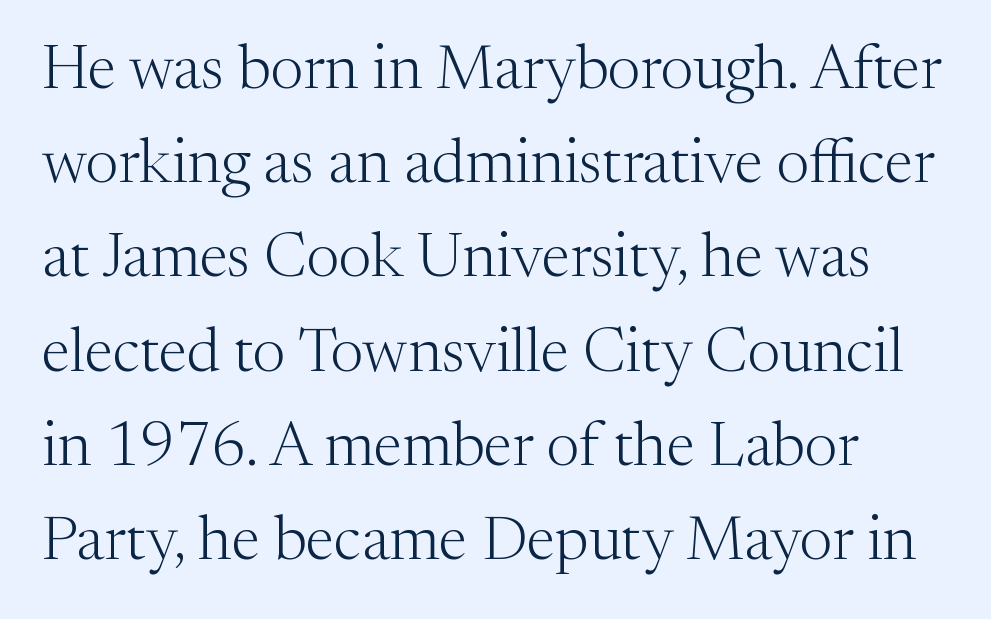
{"serif": "yes", "italic": "no", "bold": "no", "weight": "light", "width": "normal", "stroke_contrast": "medium", "x_height": "medium", "monospaced": "no", "underline": "no", "line_spacing": "normal", "line_spacing_ratio": 1.52, "letter_spacing": "normal", "letter_spacing_em": 0.0, "glyph_px": 62}
